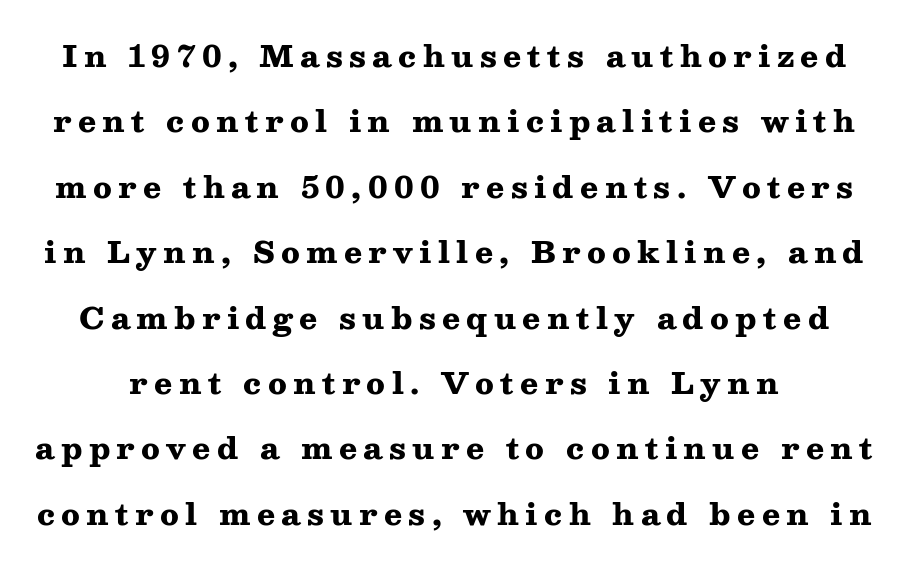
Each glyph is drawn with heavy, bold strokes. Words float on clear page, feet unadorned. The face used here is proportionally spaced, like ordinary book or web type. The rendering shows small feet on the letterforms — a serif design. Airy leading. Every stem runs plumb, perpendicular to the baseline.
